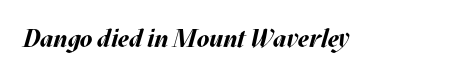
Students, this is bold: see how much ink each stroke carries. Style check: oblique. Only glyphs here, with clear space below each row. Inter-character spacing is left at the font's built-in metrics.
